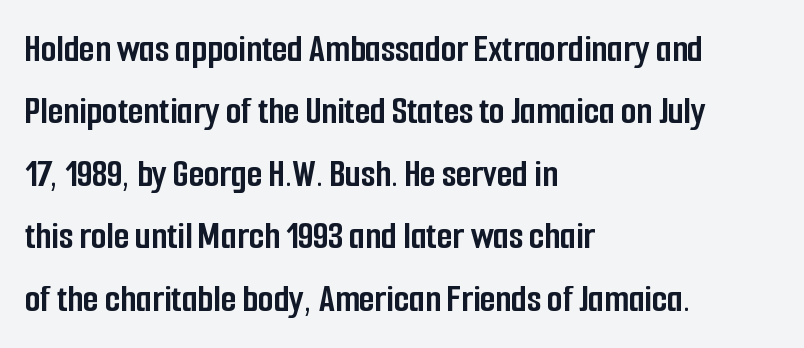
Leading: standard. Italic? Not at all — the glyphs are vertical. The area under the type is left untouched. Heavy-handed strokes throughout: this text is bold.
